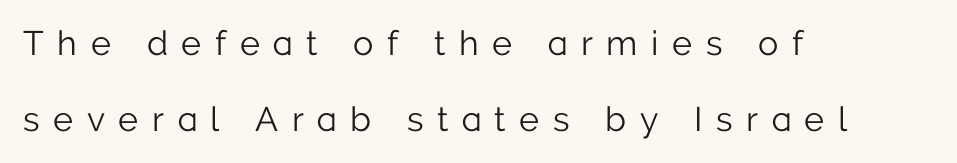
Q: Is the text bold? A: No.
Q: Is the text italic (slanted)? A: No, it is upright.
Q: Is the typeface a serif or a sans-serif typeface? A: Sans-serif.
Q: Is the text underlined? A: No.
Q: How is the paragraph aligned? A: Left-aligned.
Q: Is the spacing between letters normal or unusually wide? A: Unusually wide.
Q: Is the spacing between lines tight, normal or loose? A: Loose.
Q: Width (condensed, normal, or wide)? A: Normal.
Q: Stroke contrast? A: Low.
Q: x-height? A: Medium.
Q: Monospaced? A: No.
